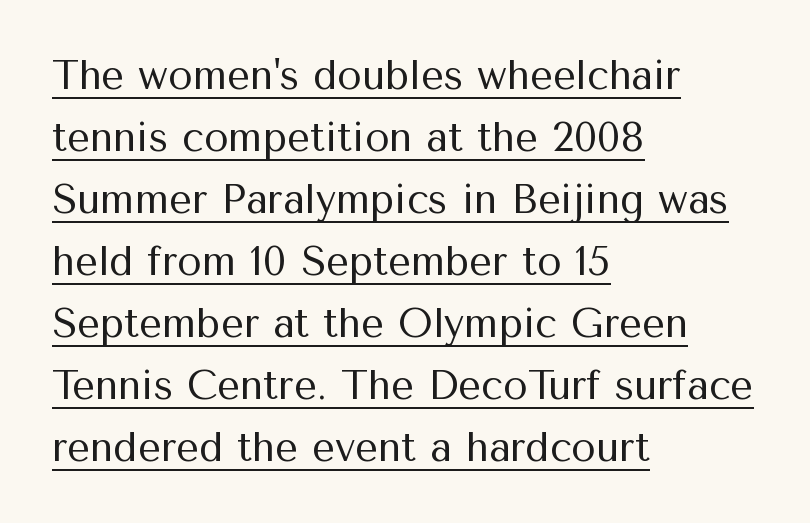
Vertical stems look standard width or narrower in stroke. These lines are composed in type without serifs. Leading matches the norm, producing a regular column. Caption: lettering with a line underneath.
